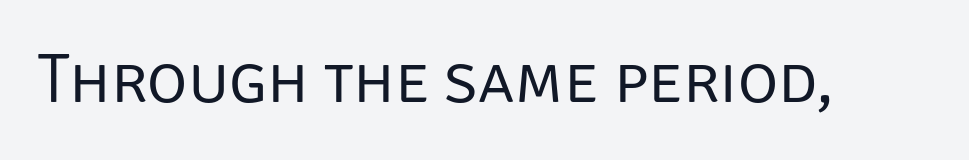
The image shows 69 px regular-weight sans-serif type, upright; set normal letter spacing, not underlined; low stroke contrast and a large x-height.
